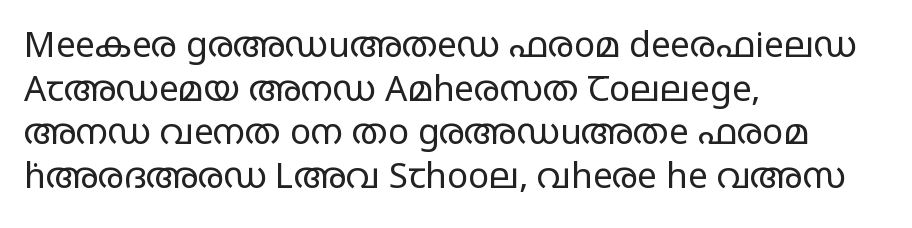
Q: Is the text bold? A: No.
Q: Is the text italic (slanted)? A: No, it is upright.
Q: Is the typeface a serif or a sans-serif typeface? A: Sans-serif.
Q: Is the text underlined? A: No.
Q: How is the paragraph aligned? A: Left-aligned.
Q: Is the spacing between letters normal or unusually wide? A: Normal.
Q: Is the spacing between lines tight, normal or loose? A: Normal.
Q: Width (condensed, normal, or wide)? A: Wide.
Q: Stroke contrast? A: Low.
Q: x-height? A: Large.
Q: Monospaced? A: No.
